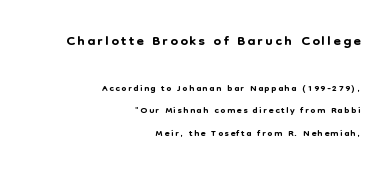
The axis of the letterforms is exactly vertical. Interline gaps are of average width in this sample. A clean baseline with only descenders dipping below it. The letters in the upper block stand taller than those in the block below. Does the copy run flush right? Yes — the right margin is perfectly even.
